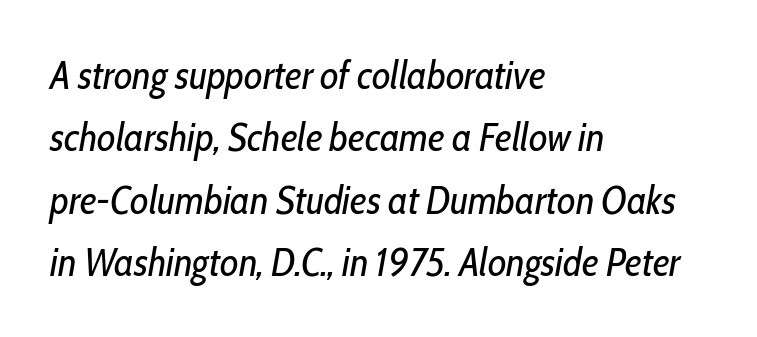
Q: Is the text bold? A: No.
Q: Is the text italic (slanted)? A: Yes, it leans right by about 10 degrees.
Q: Is the text underlined? A: No.
Q: How is the paragraph aligned? A: Left-aligned.
Q: Is the spacing between letters normal or unusually wide? A: Normal.
Q: Is the spacing between lines tight, normal or loose? A: Normal.
Q: Width (condensed, normal, or wide)? A: Condensed.
Q: Stroke contrast? A: Low.
Q: x-height? A: Medium.
Q: Monospaced? A: No.
